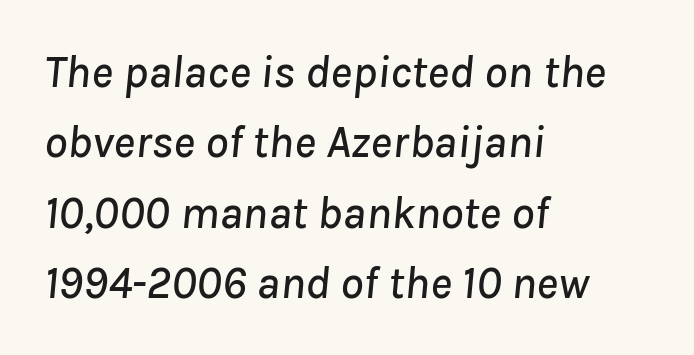
{"italic": "yes", "lean": "right", "slant_degrees": 8, "width": "normal", "stroke_contrast": "low", "x_height": "medium", "monospaced": "no", "underline": "no", "align": "left", "line_spacing": "normal", "line_spacing_ratio": 1.53, "letter_spacing": "normal", "letter_spacing_em": 0.0, "glyph_px": 46}
